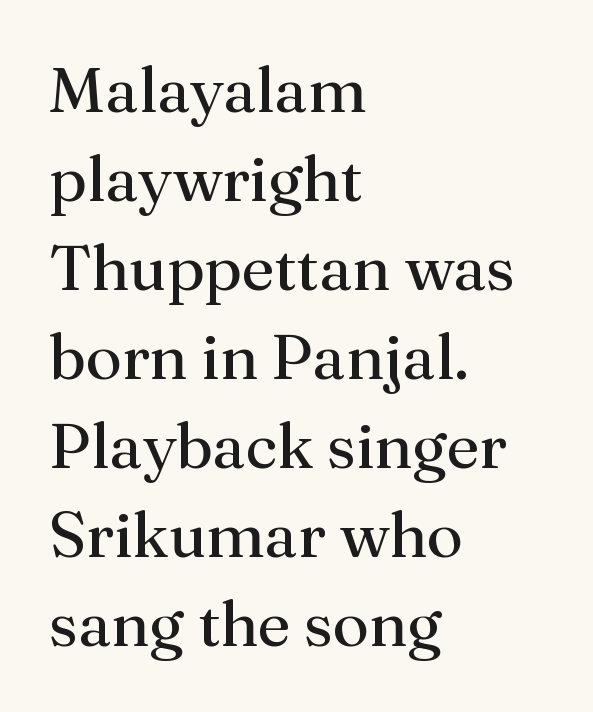
{"serif": "yes", "italic": "no", "bold": "no", "weight": "regular", "width": "normal", "stroke_contrast": "medium", "x_height": "medium", "monospaced": "no", "underline": "no", "align": "left", "line_spacing": "normal", "line_spacing_ratio": 1.39, "letter_spacing": "normal", "letter_spacing_em": 0.0, "glyph_px": 64}
